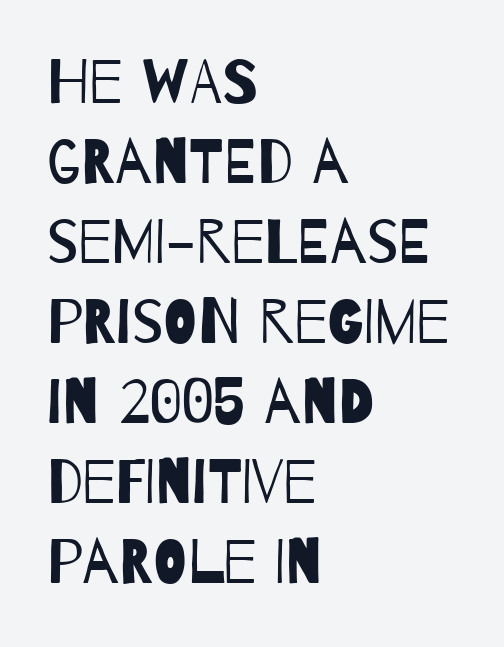
{"serif": "no", "bold": "no", "weight": "regular", "width": "condensed", "stroke_contrast": "low", "x_height": "large", "monospaced": "no", "underline": "no", "align": "left", "line_spacing": "normal", "line_spacing_ratio": 1.27, "letter_spacing": "normal", "letter_spacing_em": 0.0, "glyph_px": 63}
